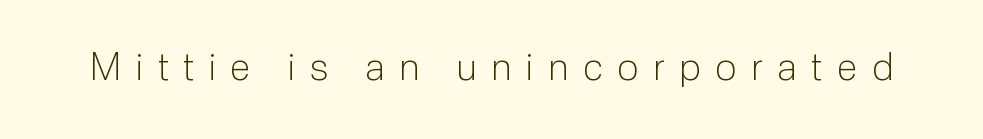
Q: Is the text bold? A: No.
Q: Is the text italic (slanted)? A: No, it is upright.
Q: Is the typeface a serif or a sans-serif typeface? A: Sans-serif.
Q: Is the text underlined? A: No.
Q: Is the spacing between letters normal or unusually wide? A: Unusually wide.
Q: Width (condensed, normal, or wide)? A: Normal.
Q: Stroke contrast? A: Low.
Q: x-height? A: Medium.
Q: Monospaced? A: No.
